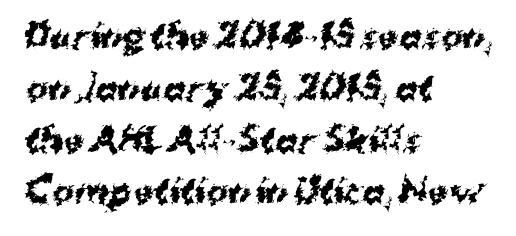
Q: Is the text bold? A: Yes.
Q: Is the typeface a serif or a sans-serif typeface? A: Sans-serif.
Q: Is the text underlined? A: No.
Q: How is the paragraph aligned? A: Left-aligned.
Q: Is the spacing between letters normal or unusually wide? A: Normal.
Q: Is the spacing between lines tight, normal or loose? A: Normal.
Q: Width (condensed, normal, or wide)? A: Normal.
Q: Stroke contrast? A: Medium.
Q: x-height? A: Medium.
Q: Monospaced? A: No.
